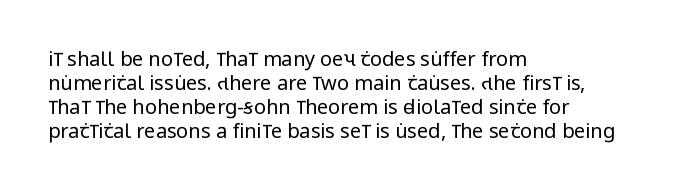
Q: Is the text bold? A: No.
Q: Is the text italic (slanted)? A: No, it is upright.
Q: Is the text underlined? A: No.
Q: How is the paragraph aligned? A: Left-aligned.
Q: Is the spacing between letters normal or unusually wide? A: Normal.
